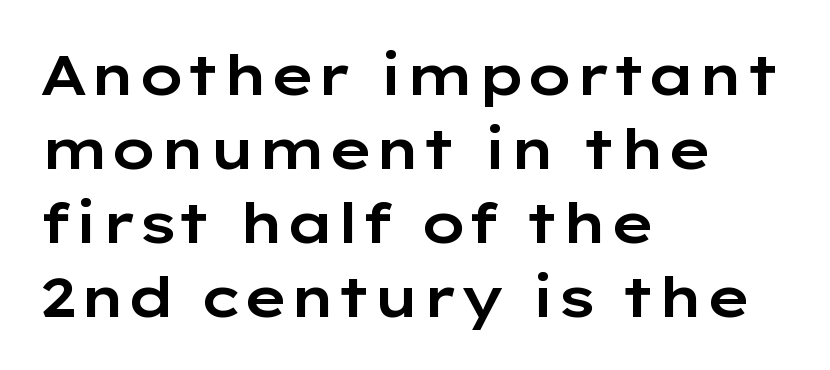
Q: Is the text italic (slanted)? A: No, it is upright.
Q: Is the typeface a serif or a sans-serif typeface? A: Sans-serif.
Q: Is the text underlined? A: No.
Q: How is the paragraph aligned? A: Left-aligned.
Q: Is the spacing between letters normal or unusually wide? A: Normal.
Q: Is the spacing between lines tight, normal or loose? A: Normal.
Q: Width (condensed, normal, or wide)? A: Wide.
Q: Stroke contrast? A: Low.
Q: x-height? A: Medium.
Q: Monospaced? A: No.
